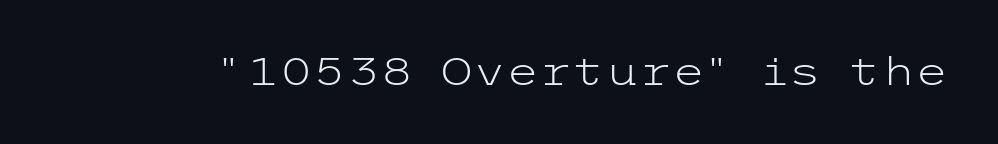
{"serif": "no", "italic": "no", "bold": "no", "weight": "light", "width": "wide", "stroke_contrast": "low", "x_height": "medium", "underline": "no", "letter_spacing": "normal", "letter_spacing_em": 0.0, "glyph_px": 38}
